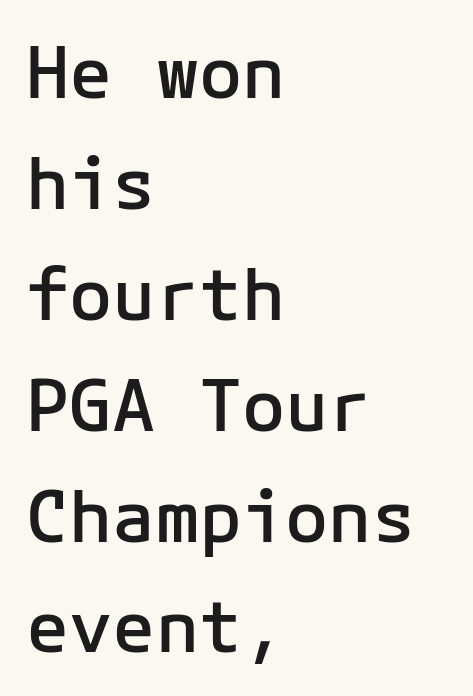
The image shows 72 px semibold sans-serif type, upright, monospaced; set left-aligned, normal line spacing (1.54x), normal letter spacing, not underlined; low stroke contrast and a medium x-height.
